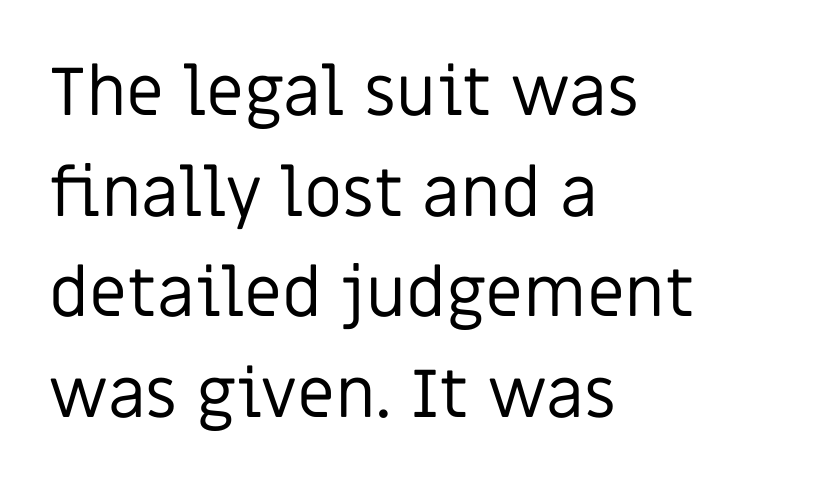
{"serif": "no", "italic": "no", "bold": "no", "weight": "regular", "width": "normal", "stroke_contrast": "low", "x_height": "large", "monospaced": "no", "underline": "no", "align": "left", "line_spacing": "normal", "line_spacing_ratio": 1.48, "letter_spacing": "normal", "letter_spacing_em": 0.0, "glyph_px": 68}
